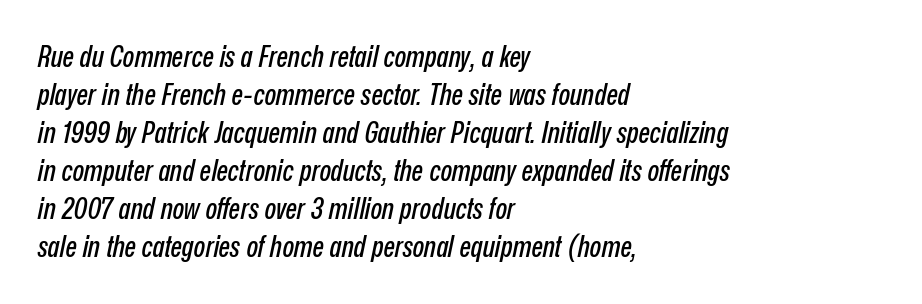
Do the characters align in a grid? No, the font is proportional. Slant detected: the letters are inclined. The block of text has a typical density, with ordinary space between rows. The area under the type is left untouched. This rendering leaves character spacing at its baseline value.
